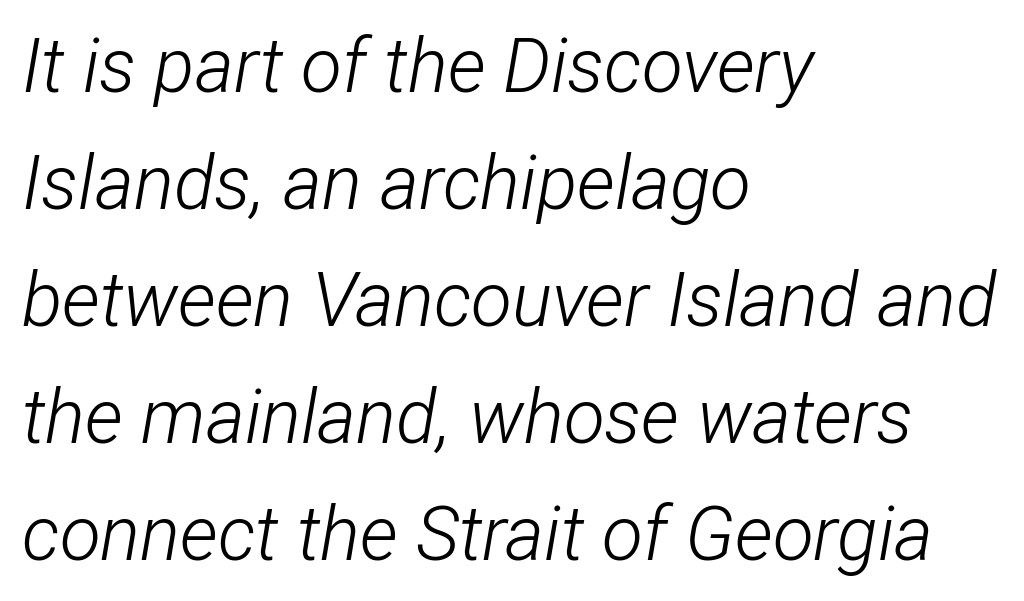
Quick note: italic. Between one letter and the next there's only the usual sliver of space. The glyphs are unaccompanied by any horizontal stroke below them. These glyphs show unthickened strokes, regular width or finer.
